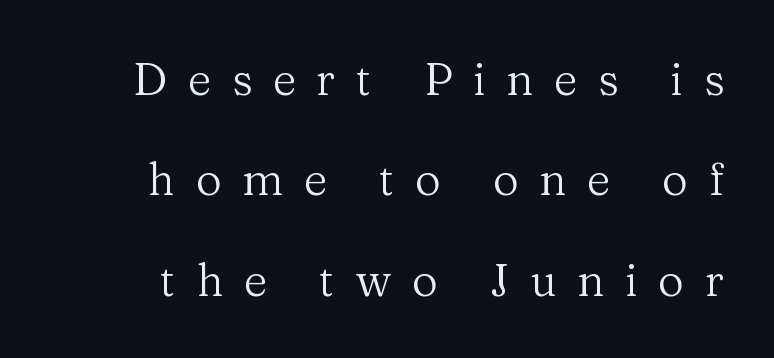
{"serif": "yes", "italic": "no", "bold": "no", "weight": "regular", "width": "normal", "stroke_contrast": "medium", "x_height": "medium", "monospaced": "no", "underline": "no", "line_spacing": "loose", "line_spacing_ratio": 2.23, "letter_spacing": "wide", "letter_spacing_em": 0.46, "glyph_px": 45}
